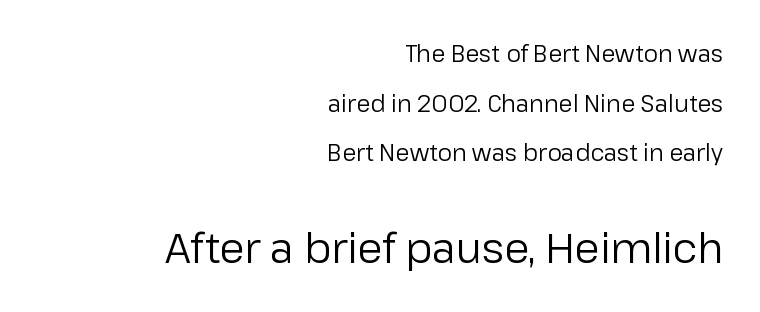
{"serif": "no", "italic": "no", "bold": "no", "weight": "regular", "width": "normal", "stroke_contrast": "low", "x_height": "medium", "monospaced": "no", "underline": "no", "align": "right", "line_spacing": "loose", "line_spacing_ratio": 2.16, "letter_spacing": "normal", "letter_spacing_em": 0.0, "larger_block": "second", "size_ratio": 1.78, "glyph_px": 41}
